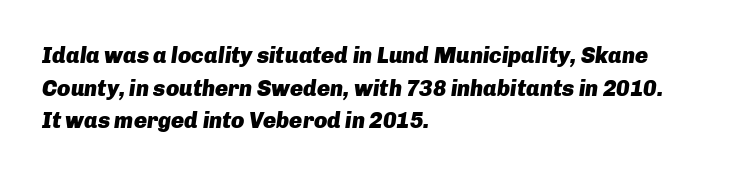
Does the copy run flush right? No — it runs flush left. The gaps between neighbouring characters are ordinary and unremarkable. Anything drawn beneath the words? Only blank space. Regular leading. Heft: maximum for text — a bold. A typesetter would mark this as italic.
